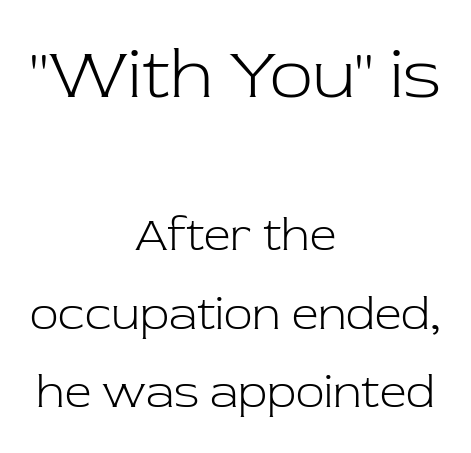
Beneath every word, the page is bare. Upright lettering throughout. You could not count columns in this text — the font is proportionally spaced. A typesetter would call this leading conventional body-copy spacing. Observe the serifs anchoring each vertical stroke in this sample. Which chunk is bigger? The first one — the top block dwarfs the bottom.
